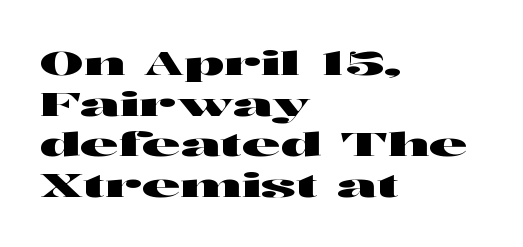
Q: Is the text italic (slanted)? A: No, it is upright.
Q: Is the typeface a serif or a sans-serif typeface? A: Sans-serif.
Q: Is the text underlined? A: No.
Q: How is the paragraph aligned? A: Left-aligned.
Q: Is the spacing between letters normal or unusually wide? A: Normal.
Q: Width (condensed, normal, or wide)? A: Wide.
Q: Stroke contrast? A: High.
Q: x-height? A: Medium.
Q: Monospaced? A: No.
